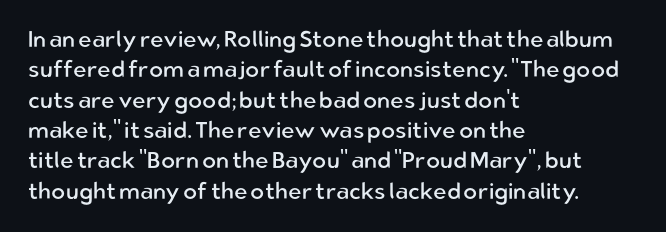
The image shows 23 px text type, upright; set left-aligned, normal line spacing (1.32x), normal letter spacing, not underlined.
